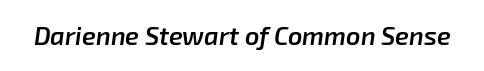
Descenders are the only things crossing below the line. Letter spacing: default. Would a proofreader flag this as italicized? Yes. The face used here is a semibold: visibly heavier than regular, lighter than bold.
